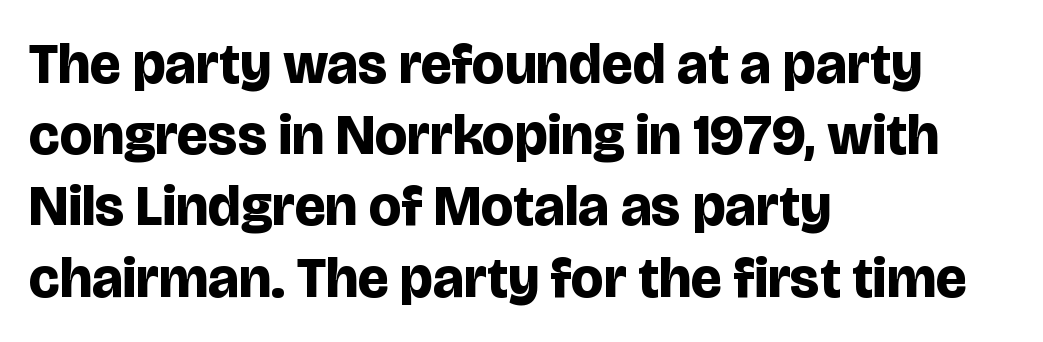
The image shows 57 px bold sans-serif type, upright; set left-aligned, normal line spacing (1.25x), normal letter spacing, not underlined; low stroke contrast and a large x-height.
